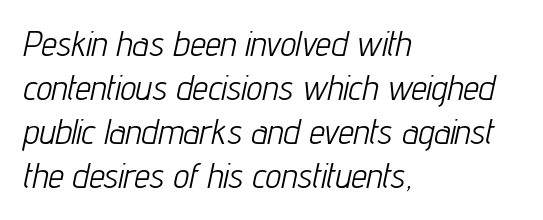
Q: Is the text bold? A: No.
Q: Is the text italic (slanted)? A: Yes, it leans right by about 12 degrees.
Q: Is the text underlined? A: No.
Q: How is the paragraph aligned? A: Left-aligned.
Q: Is the spacing between letters normal or unusually wide? A: Normal.
Q: Is the spacing between lines tight, normal or loose? A: Normal.
Q: Width (condensed, normal, or wide)? A: Condensed.
Q: Stroke contrast? A: Low.
Q: x-height? A: Medium.
Q: Monospaced? A: No.
